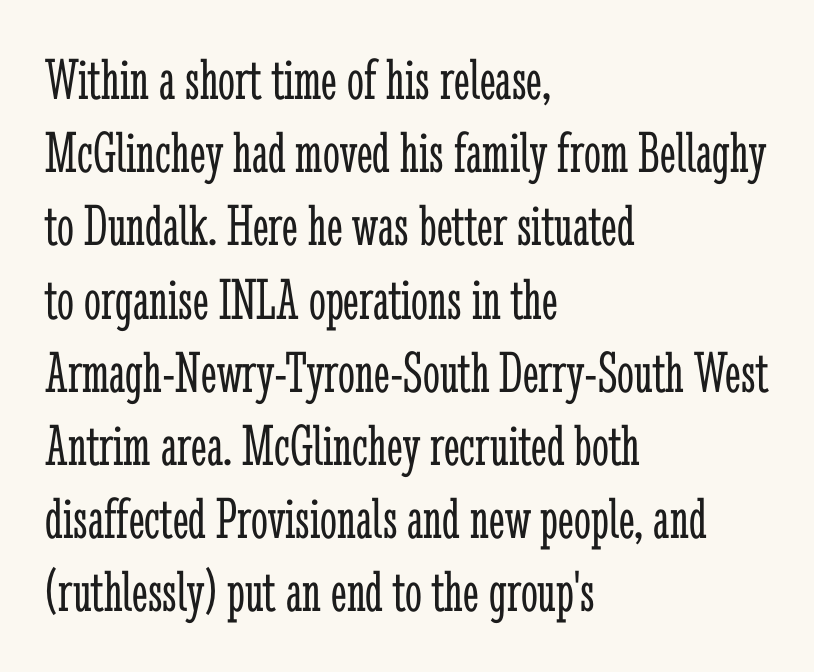
These lines are rendered in a variable-pitch font. Typographically, this falls in the serif category. Students, note that the glyphs here touch the page at normal intervals. The cut favours lightness, reaching ordinary text weight at its darkest. Descenders hang freely into open space. A roman cut, with each character standing at attention.
